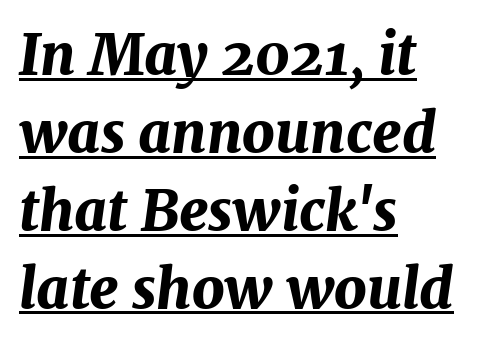
{"italic": "yes", "lean": "right", "slant_degrees": 7, "bold": "yes", "weight": "bold", "width": "normal", "stroke_contrast": "medium", "x_height": "medium", "monospaced": "no", "underline": "yes", "align": "left", "line_spacing": "normal", "line_spacing_ratio": 1.39, "letter_spacing": "normal", "letter_spacing_em": 0.0, "glyph_px": 56}
